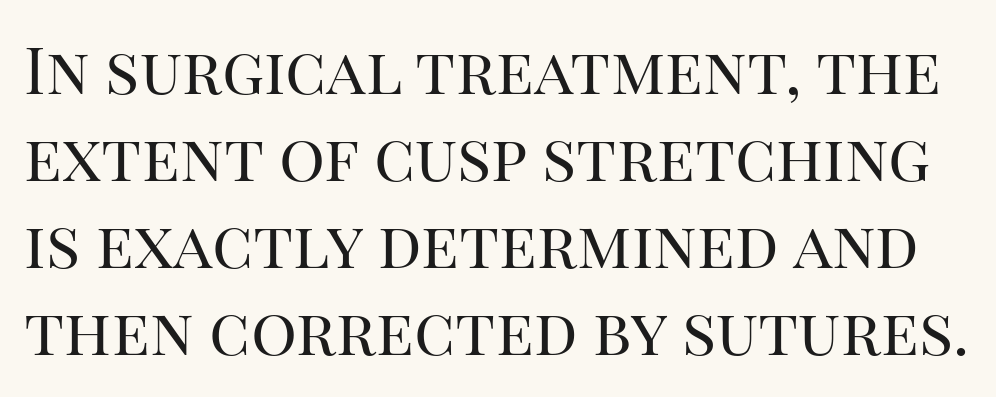
Q: Is the text bold? A: No.
Q: Is the text italic (slanted)? A: No, it is upright.
Q: Is the typeface a serif or a sans-serif typeface? A: Serif.
Q: Is the text underlined? A: No.
Q: Is the spacing between letters normal or unusually wide? A: Normal.
Q: Is the spacing between lines tight, normal or loose? A: Normal.
Q: Width (condensed, normal, or wide)? A: Normal.
Q: Stroke contrast? A: High.
Q: x-height? A: Large.
Q: Monospaced? A: No.
